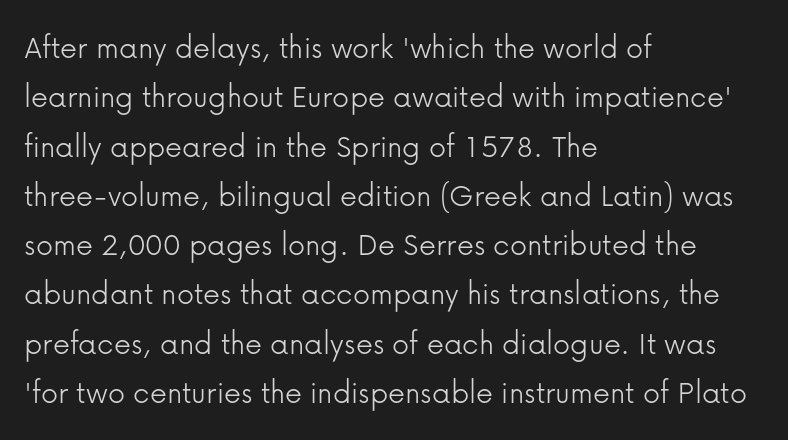
This block has exactly the height ordinary leading produces. The typeface chosen for these lines omits serifs. A student would call this left alignment; a typographer would say flush left, rag right. The passage shown is typed in a proportional face where columns would drift. Bold? No — there's no thickening of the strokes. You can tell it's not italic because the verticals are truly vertical.
